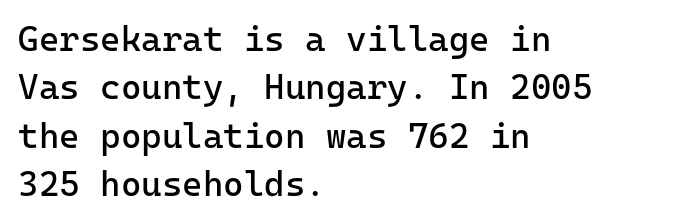
{"serif": "no", "italic": "no", "bold": "no", "weight": "regular", "width": "normal", "stroke_contrast": "low", "x_height": "medium", "underline": "no", "align": "left", "line_spacing": "normal", "line_spacing_ratio": 1.38, "letter_spacing": "normal", "letter_spacing_em": 0.0, "glyph_px": 35}
